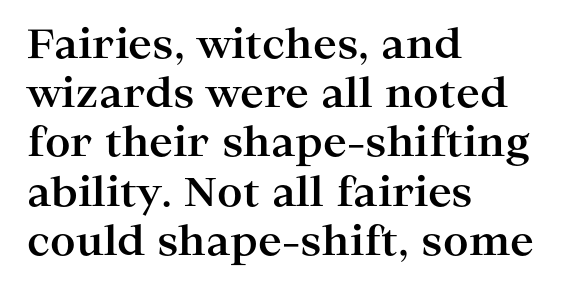
Looks like regular typesetting: each glyph gets only the width it needs. Unlike italic type, these characters show no tilt at all. The strokes are fattened all the way to bold. Casual observation: everything's shoved over to the left.
